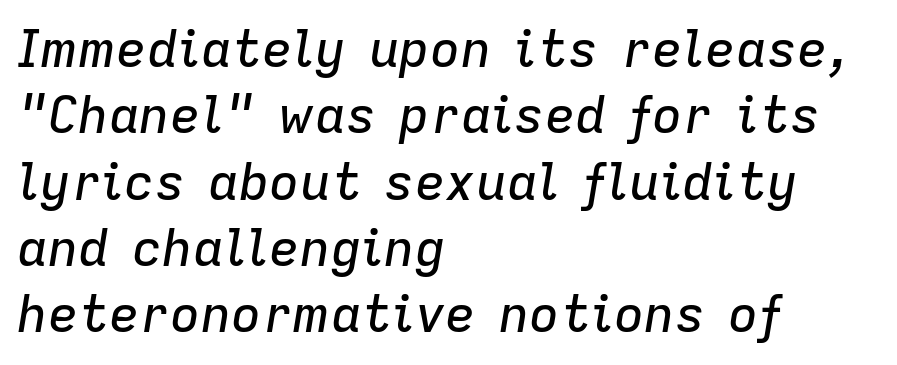
A typesetter would call this proportional, since set widths differ per character. Layout note: lines flush left. Is the type slanted? Yes — the strokes lean at a clear angle. Regular leading. Each row of text sits above clean, open space.
